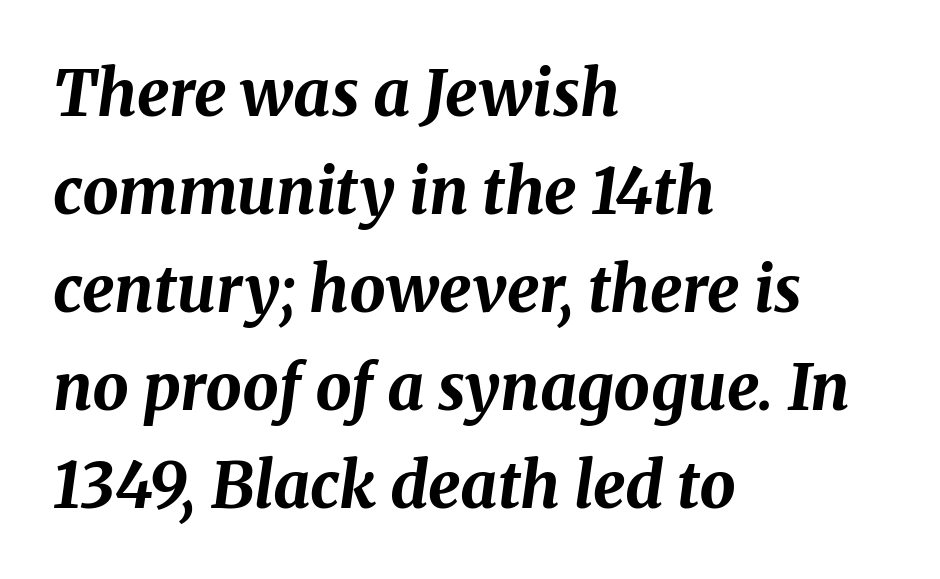
{"italic": "yes", "lean": "right", "slant_degrees": 8, "bold": "yes", "weight": "bold", "width": "normal", "stroke_contrast": "medium", "x_height": "medium", "monospaced": "no", "underline": "no", "align": "left", "line_spacing": "normal", "line_spacing_ratio": 1.53, "letter_spacing": "normal", "letter_spacing_em": 0.0, "glyph_px": 64}
